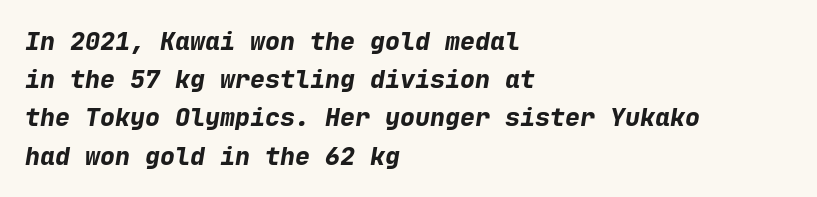
You can tell it's italic because the verticals aren't actually vertical. The gaps between neighbouring characters are ordinary and unremarkable. Casual observation: everything's shoved over to the left. Nobody drew a line under any word here.
